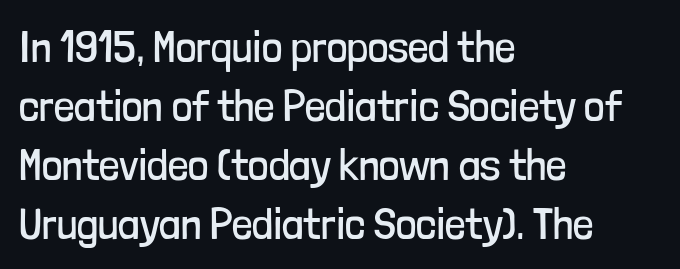
Q: Is the text bold? A: No.
Q: Is the text italic (slanted)? A: No, it is upright.
Q: Is the typeface a serif or a sans-serif typeface? A: Sans-serif.
Q: Is the text underlined? A: No.
Q: How is the paragraph aligned? A: Left-aligned.
Q: Is the spacing between letters normal or unusually wide? A: Normal.
Q: Is the spacing between lines tight, normal or loose? A: Normal.
Q: Width (condensed, normal, or wide)? A: Condensed.
Q: Stroke contrast? A: Low.
Q: x-height? A: Medium.
Q: Monospaced? A: No.
